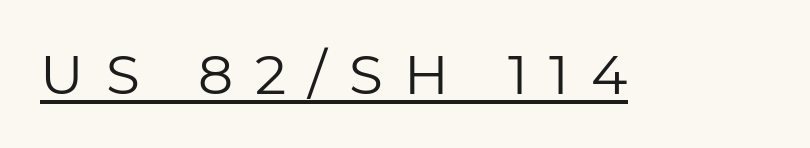
Q: Is the text bold? A: No.
Q: Is the text italic (slanted)? A: No, it is upright.
Q: Is the typeface a serif or a sans-serif typeface? A: Sans-serif.
Q: Is the text underlined? A: Yes.
Q: Is the spacing between letters normal or unusually wide? A: Unusually wide.
Q: Width (condensed, normal, or wide)? A: Normal.
Q: Stroke contrast? A: Low.
Q: x-height? A: Medium.
Q: Monospaced? A: No.
